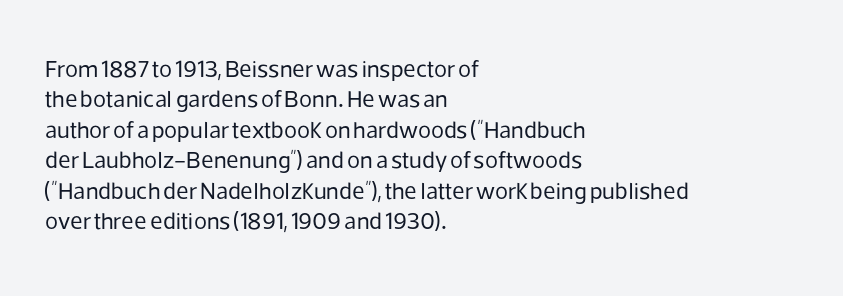
The image shows 24 px text type, upright; set left-aligned, normal line spacing (1.27x), normal letter spacing, not underlined.
